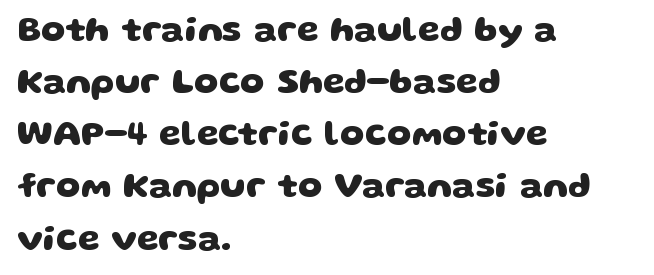
{"serif": "no", "bold": "yes", "weight": "heavy", "width": "wide", "stroke_contrast": "low", "x_height": "large", "monospaced": "no", "underline": "no", "align": "left", "line_spacing": "normal", "line_spacing_ratio": 1.49, "letter_spacing": "normal", "letter_spacing_em": 0.0, "glyph_px": 35}
